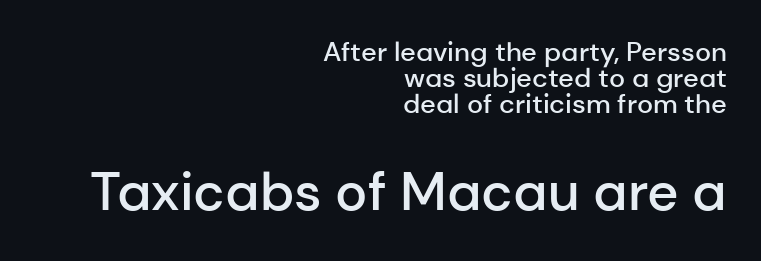
{"serif": "no", "italic": "no", "bold": "semi", "weight": "semibold", "width": "normal", "stroke_contrast": "low", "x_height": "medium", "monospaced": "no", "underline": "no", "align": "right", "line_spacing": "tight", "line_spacing_ratio": 0.97, "letter_spacing": "normal", "letter_spacing_em": 0.0, "larger_block": "second", "size_ratio": 2.0, "glyph_px": 54}
